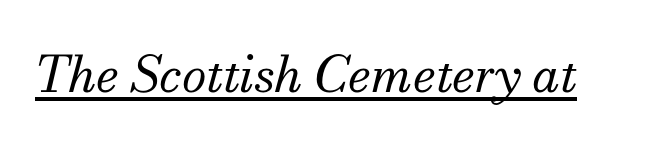
{"serif": "yes", "italic": "yes", "lean": "right", "slant_degrees": 13, "bold": "no", "weight": "regular", "width": "normal", "stroke_contrast": "medium", "x_height": "small", "monospaced": "no", "underline": "yes", "letter_spacing": "normal", "letter_spacing_em": 0.0, "glyph_px": 50}
